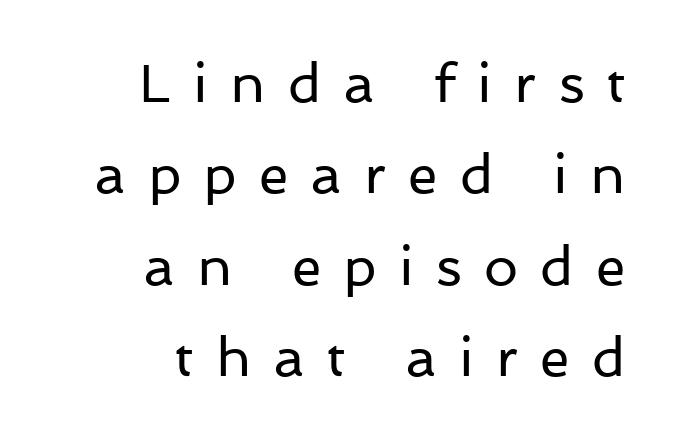
{"serif": "no", "italic": "no", "bold": "no", "weight": "regular", "width": "normal", "stroke_contrast": "low", "x_height": "medium", "monospaced": "no", "underline": "no", "align": "right", "line_spacing": "normal", "line_spacing_ratio": 1.69, "letter_spacing": "wide", "letter_spacing_em": 0.41, "glyph_px": 54}
